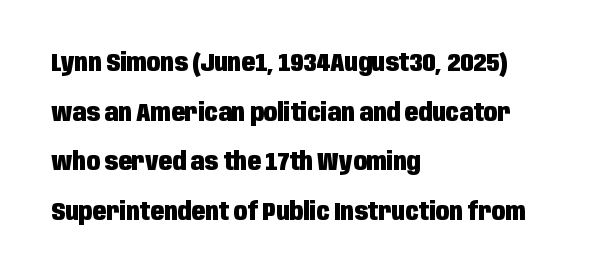
The image shows 25 px bold type, upright; set left-aligned, loose line spacing (1.99x), normal letter spacing, not underlined.
